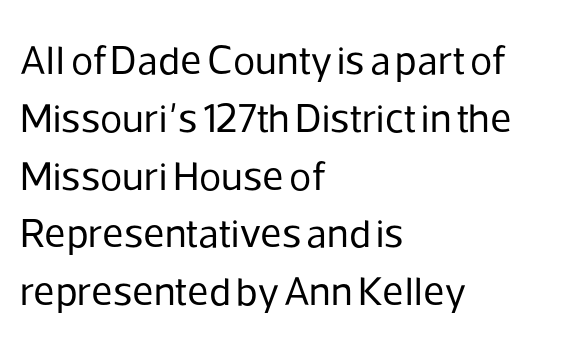
Q: Is the text bold? A: No.
Q: Is the text italic (slanted)? A: No, it is upright.
Q: Is the typeface a serif or a sans-serif typeface? A: Sans-serif.
Q: Is the text underlined? A: No.
Q: How is the paragraph aligned? A: Left-aligned.
Q: Is the spacing between letters normal or unusually wide? A: Normal.
Q: Is the spacing between lines tight, normal or loose? A: Normal.
Q: Width (condensed, normal, or wide)? A: Normal.
Q: Stroke contrast? A: Low.
Q: x-height? A: Medium.
Q: Monospaced? A: No.
